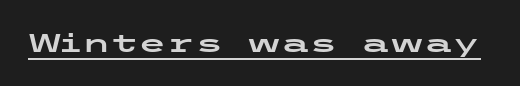
{"italic": "no", "underline": "yes", "letter_spacing": "normal", "letter_spacing_em": 0.0, "glyph_px": 26}
